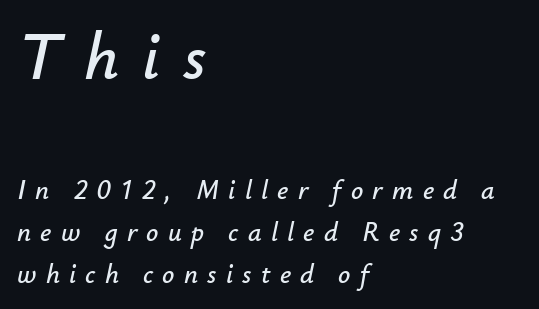
The image shows 67 px text type, italic (leaning right); set left-aligned, normal line spacing (1.55x), unusually wide letter spacing (+0.34 em), not underlined; the first (top) block is 2.48x larger; low stroke contrast and a small x-height.
